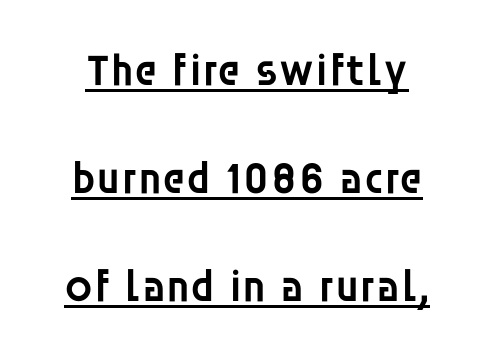
Q: Is the text bold? A: Semi-bold.
Q: Is the text italic (slanted)? A: No, it is upright.
Q: Is the typeface a serif or a sans-serif typeface? A: Sans-serif.
Q: Is the text underlined? A: Yes.
Q: Is the spacing between letters normal or unusually wide? A: Normal.
Q: Is the spacing between lines tight, normal or loose? A: Loose.
Q: Width (condensed, normal, or wide)? A: Normal.
Q: Stroke contrast? A: Low.
Q: x-height? A: Large.
Q: Monospaced? A: No.
